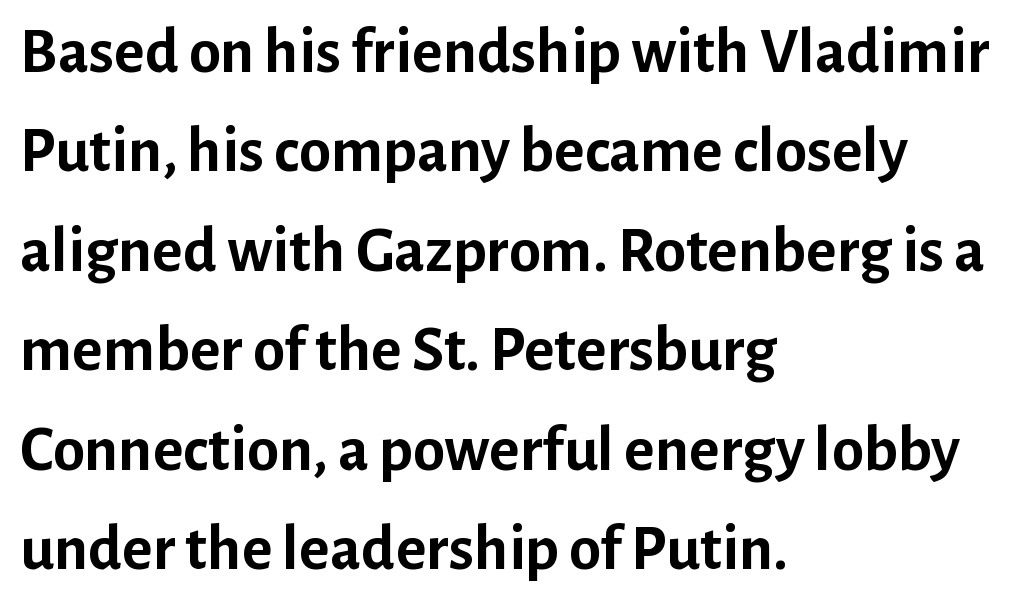
Q: Is the text bold? A: Yes.
Q: Is the text italic (slanted)? A: No, it is upright.
Q: Is the typeface a serif or a sans-serif typeface? A: Sans-serif.
Q: Is the text underlined? A: No.
Q: How is the paragraph aligned? A: Left-aligned.
Q: Is the spacing between letters normal or unusually wide? A: Normal.
Q: Is the spacing between lines tight, normal or loose? A: Normal.
Q: Width (condensed, normal, or wide)? A: Normal.
Q: Stroke contrast? A: Low.
Q: x-height? A: Medium.
Q: Monospaced? A: No.
